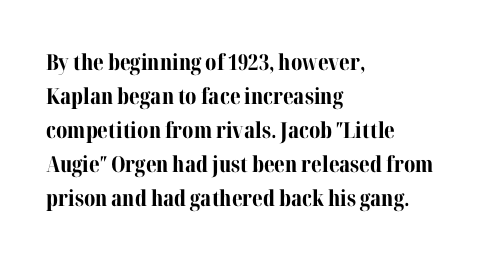
{"italic": "no", "bold": "yes", "underline": "no", "align": "left", "line_spacing": "normal", "line_spacing_ratio": 1.55, "letter_spacing": "normal", "letter_spacing_em": 0.0, "glyph_px": 22}
